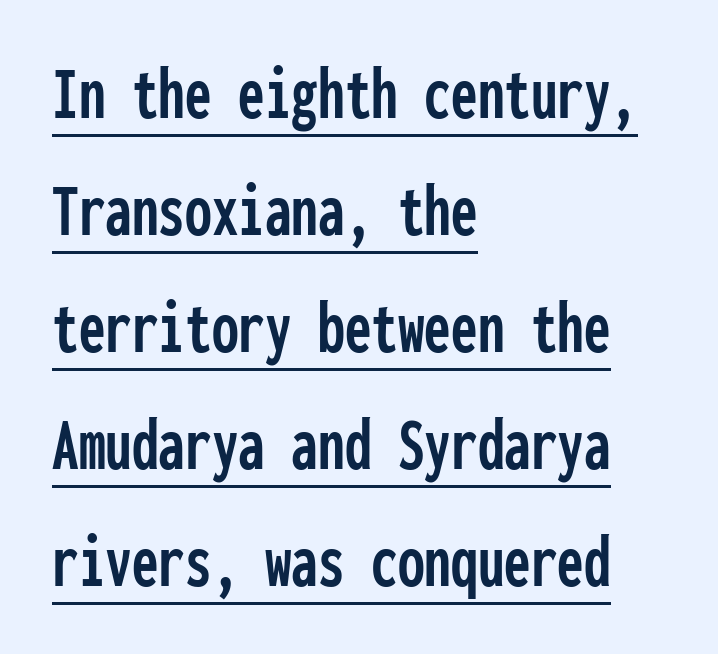
Q: Is the text italic (slanted)? A: No, it is upright.
Q: Is the typeface a serif or a sans-serif typeface? A: Sans-serif.
Q: Is the text underlined? A: Yes.
Q: How is the paragraph aligned? A: Left-aligned.
Q: Is the spacing between letters normal or unusually wide? A: Normal.
Q: Is the spacing between lines tight, normal or loose? A: Normal.
Q: Width (condensed, normal, or wide)? A: Condensed.
Q: Stroke contrast? A: Low.
Q: x-height? A: Medium.
Q: Monospaced? A: Yes.
